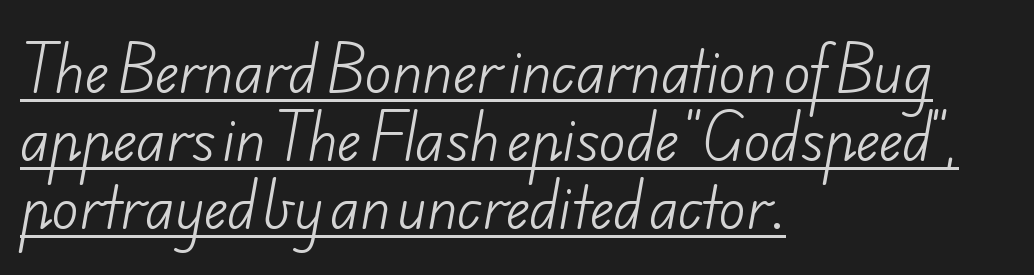
The characters display no serif detailing; their extremities are plain. Is the type heavy? It reads as light-to-regular instead. Caption: standard tracking, unaltered. The setting favours the left margin, as ordinary paragraphs usually do. This sample carries an underscore along the baseline area.
